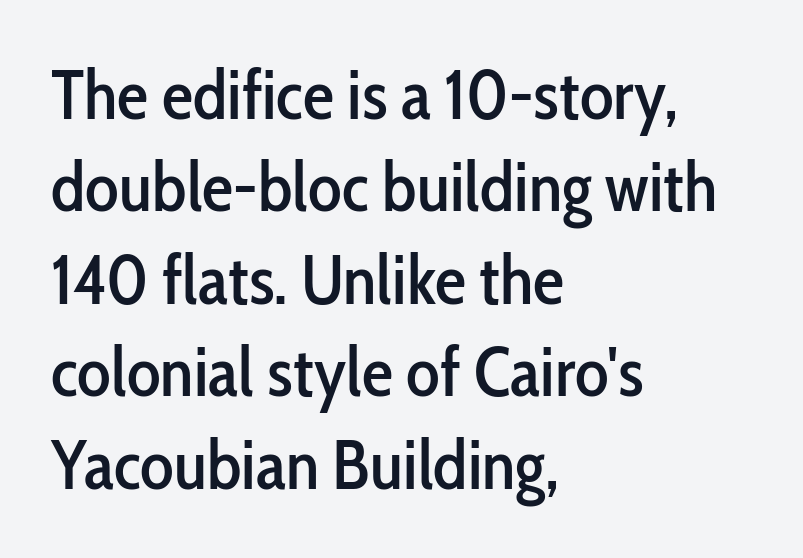
{"serif": "no", "italic": "no", "width": "condensed", "stroke_contrast": "low", "x_height": "medium", "monospaced": "no", "underline": "no", "align": "left", "line_spacing": "normal", "line_spacing_ratio": 1.32, "letter_spacing": "normal", "letter_spacing_em": 0.0, "glyph_px": 70}
